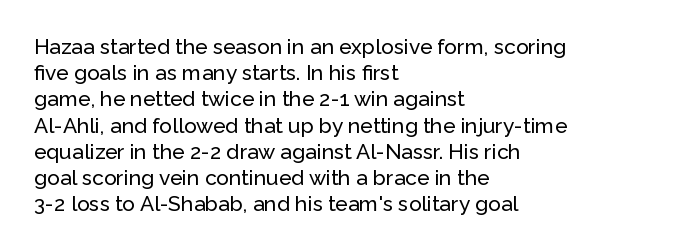
The image shows 21 px text type, upright; set left-aligned, normal line spacing (1.25x), normal letter spacing, not underlined.
